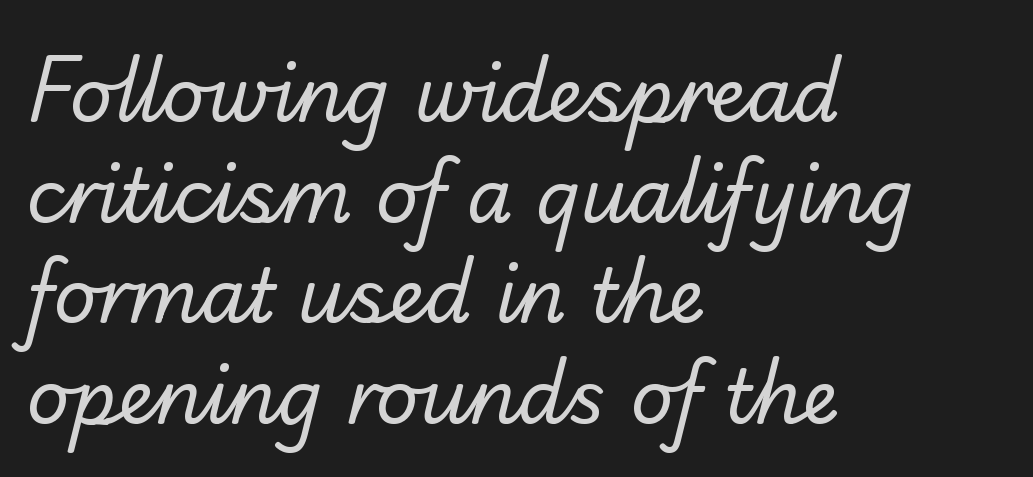
I'd call this a sans setting — the letters go barefoot. The vertical gap from one line to the next is medium. Words float on clear page, feet unadorned. Do the characters align in a grid? No, the font is proportional. The passage is arranged the way most books set body copy — flush left. Characters follow at the spacing the type designer built in.
